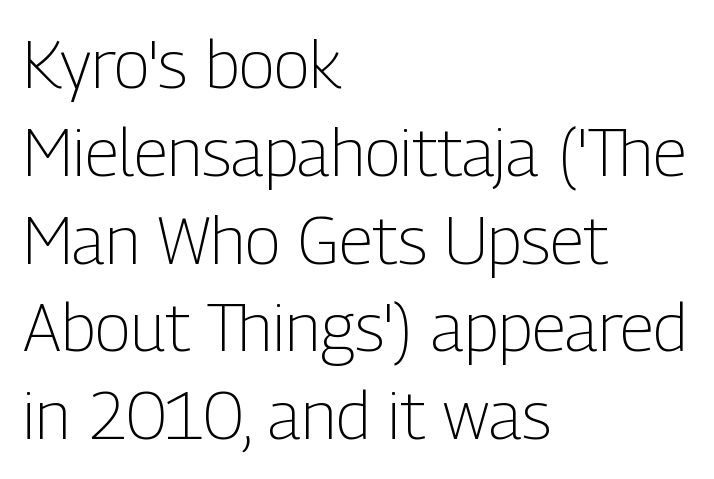
{"serif": "no", "italic": "no", "bold": "no", "weight": "light", "width": "condensed", "stroke_contrast": "low", "x_height": "medium", "monospaced": "no", "underline": "no", "align": "left", "line_spacing": "normal", "line_spacing_ratio": 1.31, "letter_spacing": "normal", "letter_spacing_em": 0.0, "glyph_px": 67}
